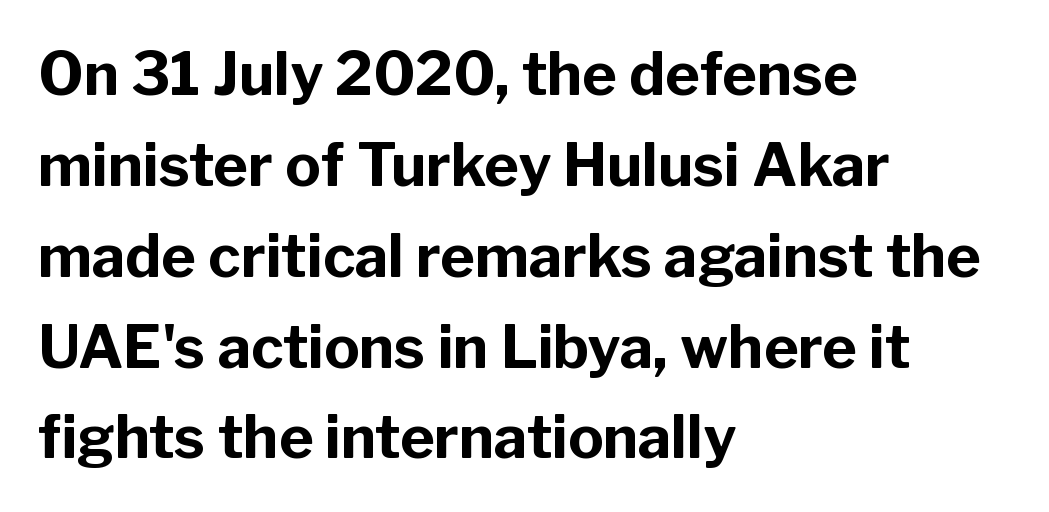
Q: Is the text bold? A: Yes.
Q: Is the text italic (slanted)? A: No, it is upright.
Q: Is the typeface a serif or a sans-serif typeface? A: Sans-serif.
Q: Is the text underlined? A: No.
Q: How is the paragraph aligned? A: Left-aligned.
Q: Is the spacing between letters normal or unusually wide? A: Normal.
Q: Is the spacing between lines tight, normal or loose? A: Normal.
Q: Width (condensed, normal, or wide)? A: Normal.
Q: Stroke contrast? A: Low.
Q: x-height? A: Medium.
Q: Monospaced? A: No.
